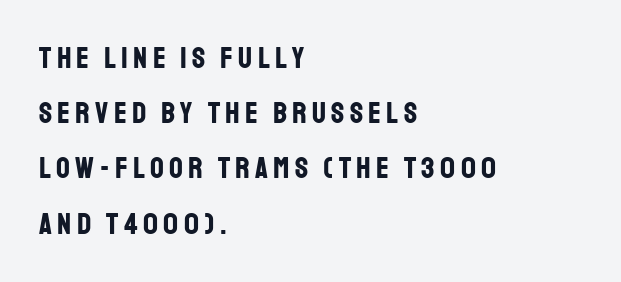
{"serif": "no", "italic": "no", "bold": "yes", "weight": "bold", "width": "condensed", "stroke_contrast": "low", "x_height": "large", "monospaced": "no", "underline": "no", "align": "left", "line_spacing_ratio": 1.84, "glyph_px": 30}
